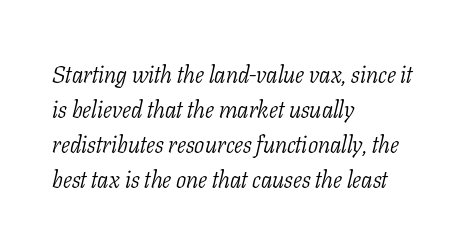
The image shows 24 px text type, italic (leaning right); set left-aligned, normal line spacing (1.46x), normal letter spacing, not underlined.
